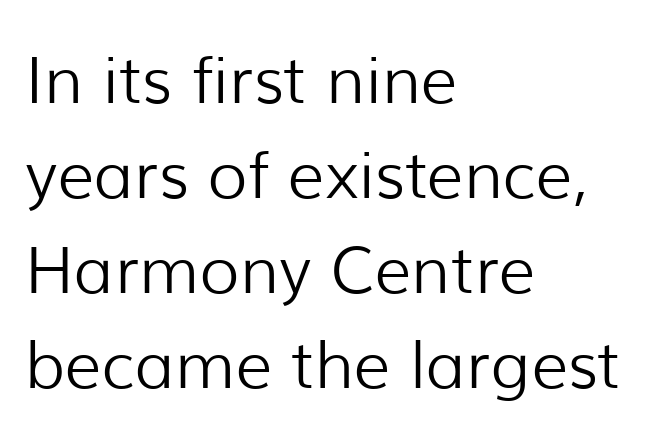
{"serif": "no", "italic": "no", "bold": "no", "weight": "light", "width": "normal", "stroke_contrast": "low", "x_height": "medium", "monospaced": "no", "underline": "no", "align": "left", "line_spacing": "normal", "line_spacing_ratio": 1.46, "letter_spacing": "normal", "letter_spacing_em": 0.0, "glyph_px": 65}
